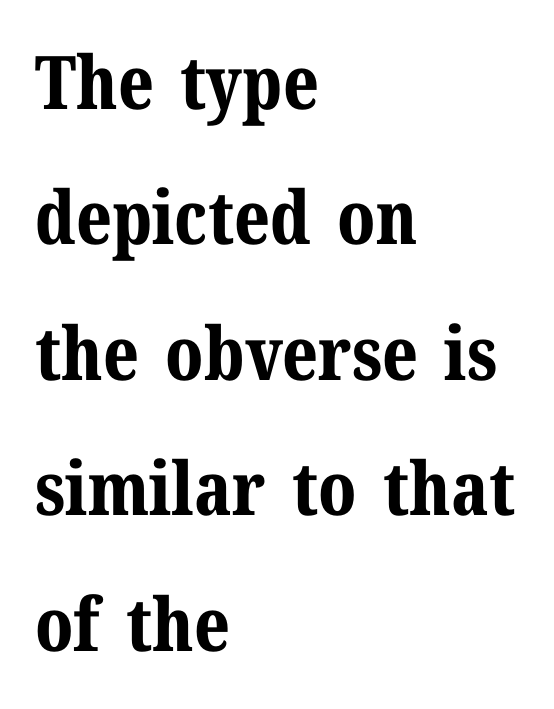
Does the lettering tilt? It doesn't — this is upright. Does the weight exceed regular? Yes, all the way to bold. Spacing verdict: proportional, widths tailored to each character. Does the copy run flush right? No — it runs flush left.
